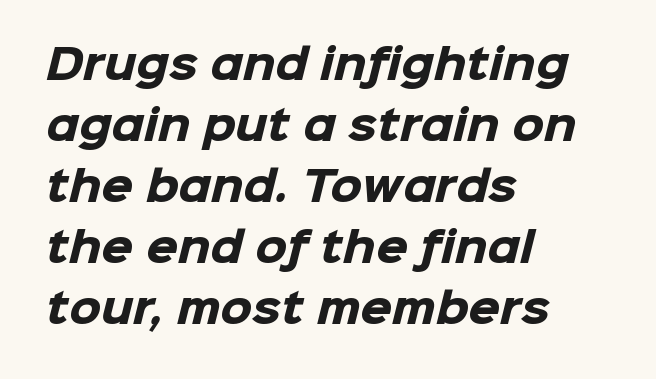
The designer went with a sans here, leaving each stem footless. Only glyphs here, with clear space below each row. As a designer I'd log this as weight 700, bold. A typesetter would call this proportional, since set widths differ per character. The letterforms sit shoulder to shoulder at normal distance. These lines stack with their left ends in a neat column.
